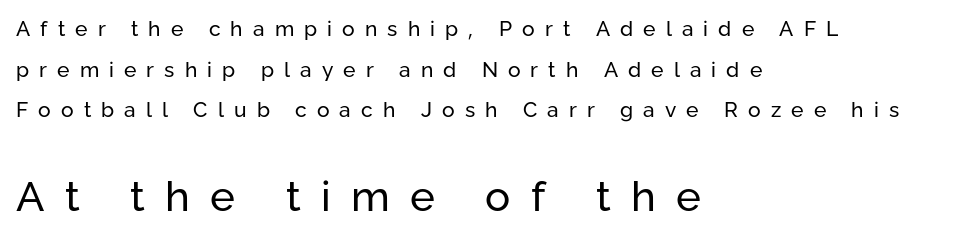
Q: Is the text bold? A: No.
Q: Is the text italic (slanted)? A: No, it is upright.
Q: Is the typeface a serif or a sans-serif typeface? A: Sans-serif.
Q: Is the text underlined? A: No.
Q: How is the paragraph aligned? A: Left-aligned.
Q: Is the spacing between letters normal or unusually wide? A: Unusually wide.
Q: Is the spacing between lines tight, normal or loose? A: Loose.
Q: Which block of text is set in a larger size, the first (top) or the second (bottom)? A: The second (bottom) one.
Q: Width (condensed, normal, or wide)? A: Normal.
Q: Stroke contrast? A: Low.
Q: x-height? A: Medium.
Q: Monospaced? A: No.
